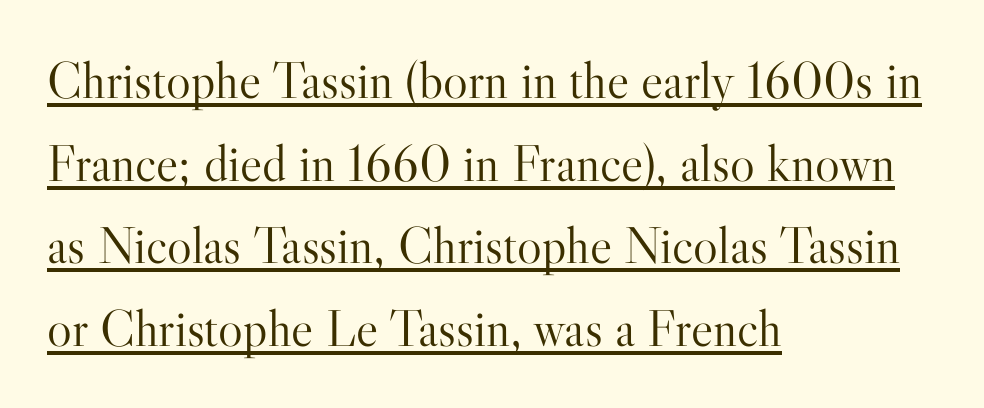
{"serif": "yes", "italic": "no", "bold": "no", "weight": "light", "width": "normal", "stroke_contrast": "high", "x_height": "small", "monospaced": "no", "underline": "yes", "align": "left", "line_spacing": "normal", "line_spacing_ratio": 1.59, "letter_spacing": "normal", "letter_spacing_em": 0.0, "glyph_px": 52}
